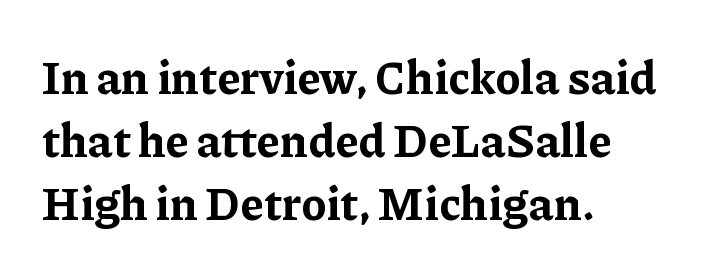
{"serif": "yes", "italic": "no", "bold": "yes", "weight": "bold", "width": "normal", "stroke_contrast": "low", "x_height": "medium", "monospaced": "no", "underline": "no", "align": "left", "line_spacing": "normal", "line_spacing_ratio": 1.37, "letter_spacing": "normal", "letter_spacing_em": 0.0, "glyph_px": 46}
